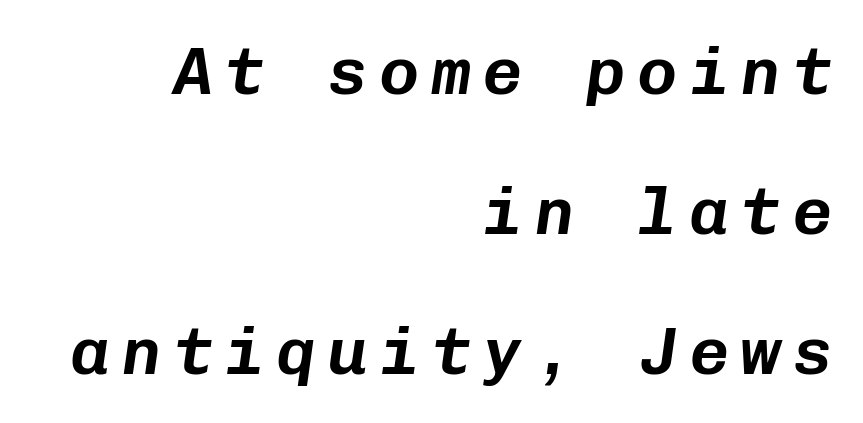
{"italic": "yes", "lean": "right", "slant_degrees": 8, "width": "normal", "stroke_contrast": "low", "x_height": "medium", "monospaced": "yes", "underline": "no", "align": "right", "line_spacing": "loose", "line_spacing_ratio": 2.09, "glyph_px": 67}
